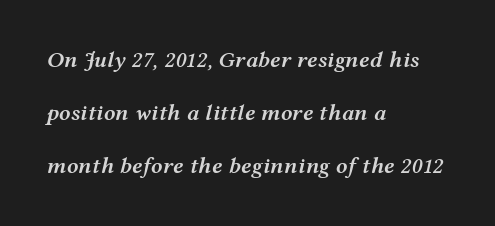
The image shows 23 px text type, italic (leaning right); set left-aligned, loose line spacing (2.31x), normal letter spacing, not underlined.
